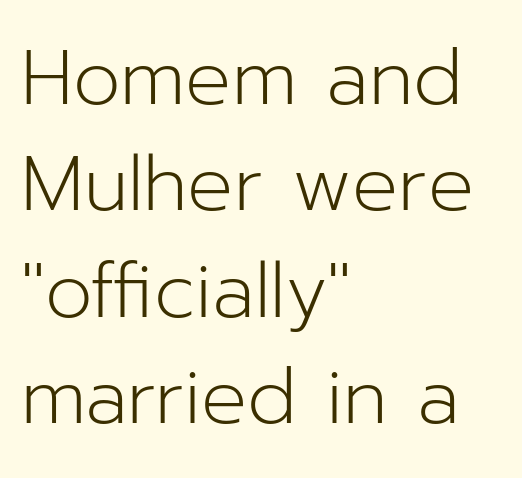
The image shows 76 px light sans-serif type, upright; set left-aligned, normal line spacing (1.4x), normal letter spacing, not underlined; low stroke contrast and a medium x-height.
